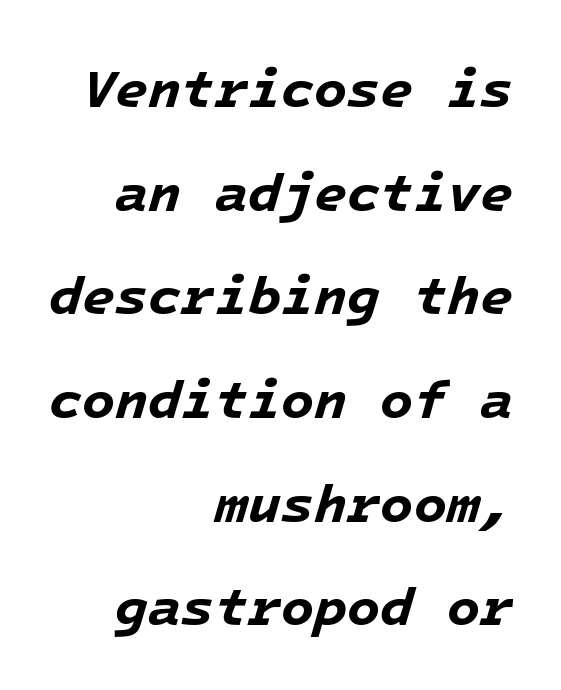
The image shows 54 px bold type, italic (leaning right), monospaced; set right-aligned, loose line spacing (1.92x), normal letter spacing, not underlined; low stroke contrast and a medium x-height.
